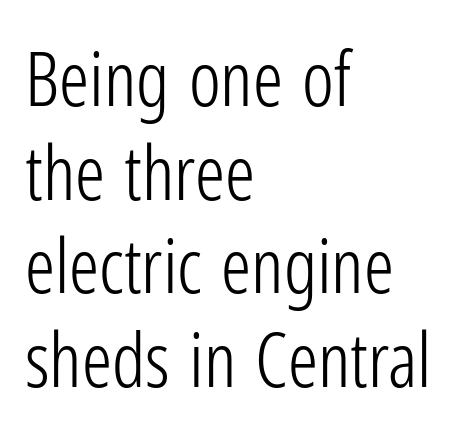
The image shows 75 px light, condensed sans-serif type, upright; set left-aligned, normal line spacing (1.25x), normal letter spacing, not underlined; low stroke contrast and a medium x-height.
